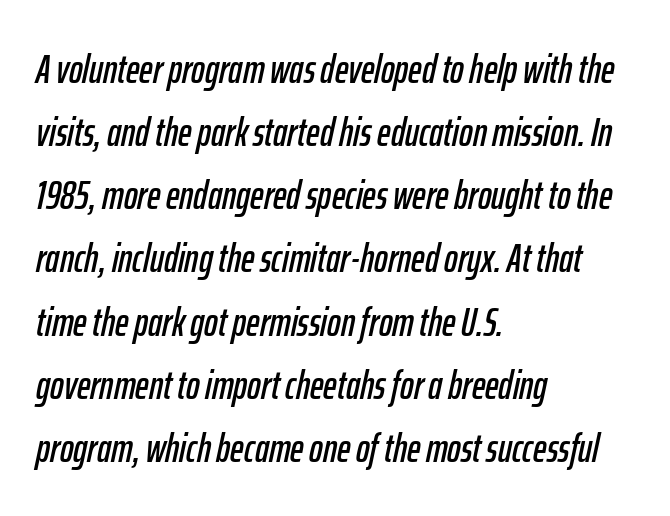
The baseline area is clear. Alignment: flush left. The glyphs look as if they've been sheared to an angle. The vertical gap from one line to the next is medium. Note the varied advance widths — an 'i' is clearly narrower than an 'm'.
